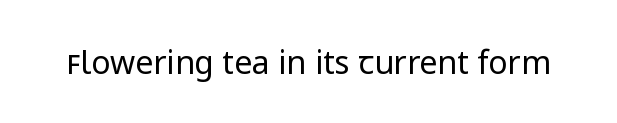
The rendering keeps characters at their native spacing. Each letter's strokes conclude bluntly, with no projecting serifs. Heaviness? Minimal to ordinary, like unemphasized prose. Clear beneath every line of the passage. Character widths vary here, with narrow letters taking less room than wide ones.
